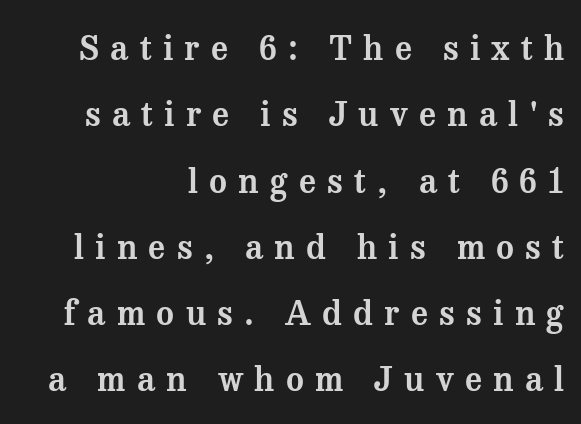
{"serif": "yes", "italic": "no", "width": "normal", "stroke_contrast": "medium", "x_height": "medium", "monospaced": "no", "underline": "no", "align": "right", "line_spacing": "loose", "line_spacing_ratio": 1.95, "letter_spacing": "wide", "letter_spacing_em": 0.33, "glyph_px": 34}
